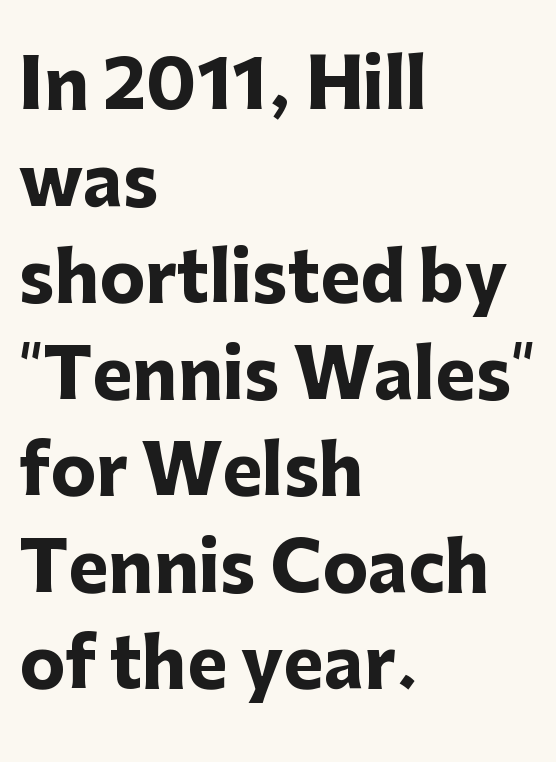
Varying glyph widths throughout — classic text-font behaviour. The letterforms sit shoulder to shoulder at normal distance. Designer's note — italics off, roman on. If you drew a ruler down the left edge, every line would touch it. The strokes are fattened all the way to bold. A sans-serif font was chosen for this passage.
